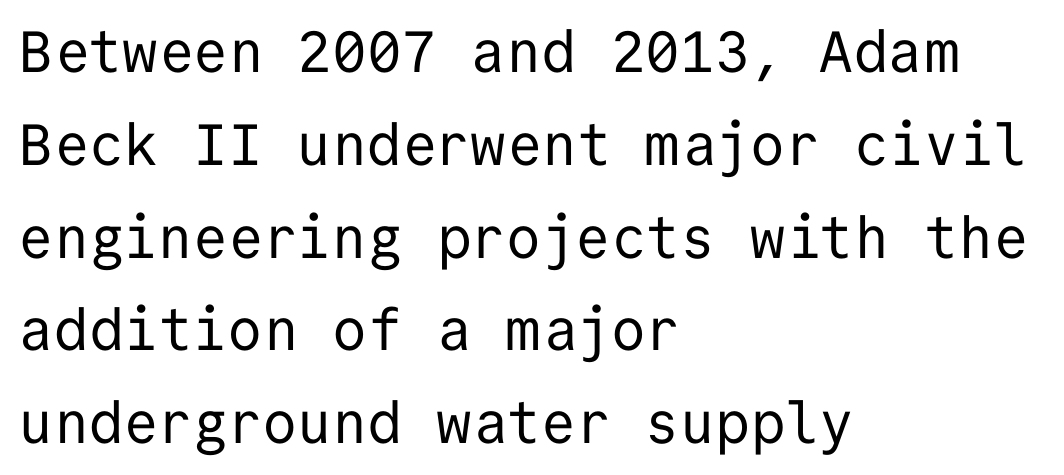
The image shows 58 px regular-weight sans-serif type, upright, monospaced; set left-aligned, normal line spacing (1.6x), normal letter spacing, not underlined; low stroke contrast and a medium x-height.
